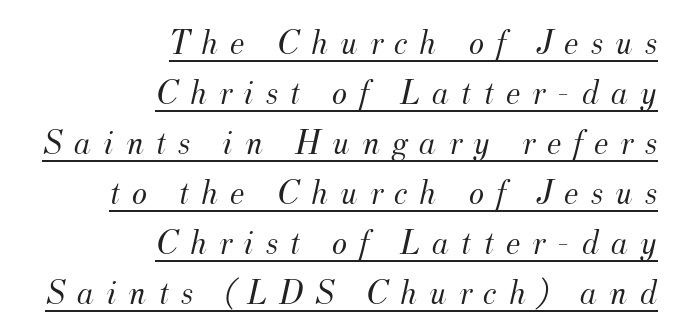
Q: Is the text bold? A: No.
Q: Is the text italic (slanted)? A: Yes, it leans right by about 12 degrees.
Q: Is the typeface a serif or a sans-serif typeface? A: Serif.
Q: Is the text underlined? A: Yes.
Q: How is the paragraph aligned? A: Right-aligned.
Q: Is the spacing between letters normal or unusually wide? A: Unusually wide.
Q: Is the spacing between lines tight, normal or loose? A: Normal.
Q: Width (condensed, normal, or wide)? A: Normal.
Q: Stroke contrast? A: Medium.
Q: x-height? A: Small.
Q: Monospaced? A: No.
